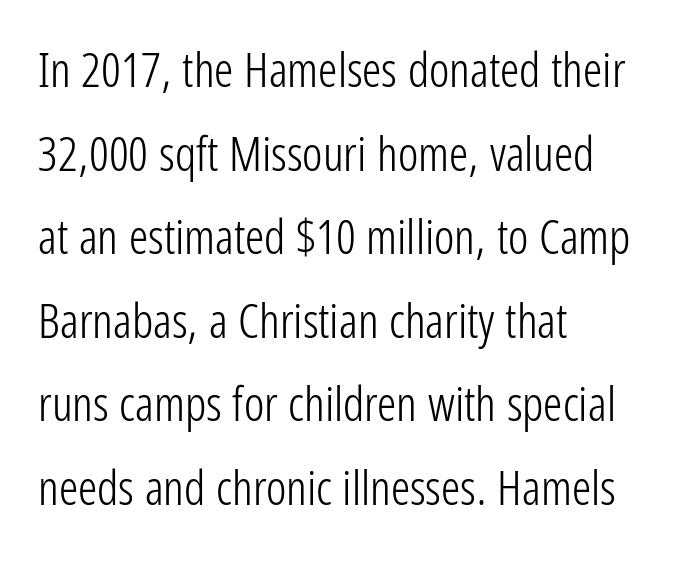
{"serif": "no", "italic": "no", "bold": "no", "weight": "light", "width": "condensed", "stroke_contrast": "low", "x_height": "medium", "monospaced": "no", "underline": "no", "align": "left", "line_spacing_ratio": 1.74, "letter_spacing": "normal", "letter_spacing_em": 0.0, "glyph_px": 48}
